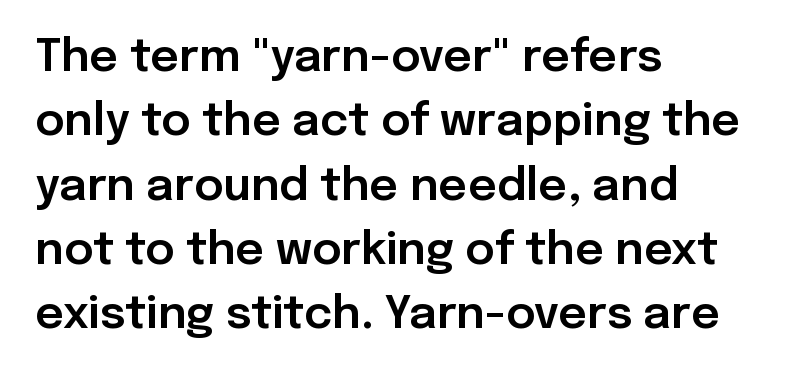
Here the designer chose a conventional face with non-uniform glyph widths. Line spacing here is normal. Check where the strokes stop: nothing finishes them off — pure sans. The tracking reads as untouched default to a designer's eye. This is the regular roman posture of the typeface.
